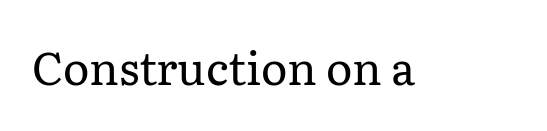
Q: Is the text bold? A: No.
Q: Is the text italic (slanted)? A: No, it is upright.
Q: Is the typeface a serif or a sans-serif typeface? A: Serif.
Q: Is the text underlined? A: No.
Q: Is the spacing between letters normal or unusually wide? A: Normal.
Q: Width (condensed, normal, or wide)? A: Normal.
Q: Stroke contrast? A: Low.
Q: x-height? A: Medium.
Q: Monospaced? A: No.
